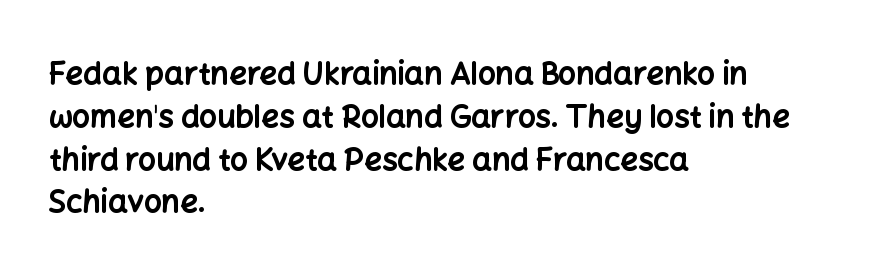
Q: Is the text bold? A: Yes.
Q: Is the text italic (slanted)? A: No, it is upright.
Q: Is the typeface a serif or a sans-serif typeface? A: Sans-serif.
Q: Is the text underlined? A: No.
Q: How is the paragraph aligned? A: Left-aligned.
Q: Is the spacing between letters normal or unusually wide? A: Normal.
Q: Is the spacing between lines tight, normal or loose? A: Normal.
Q: Width (condensed, normal, or wide)? A: Normal.
Q: Stroke contrast? A: Low.
Q: x-height? A: Medium.
Q: Monospaced? A: No.
